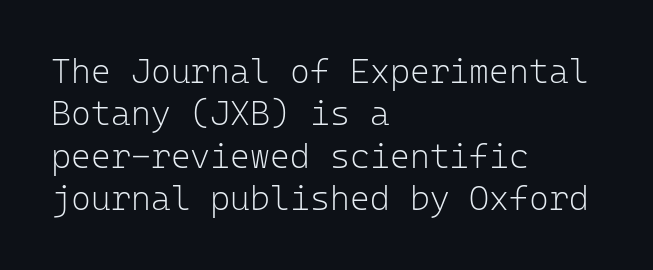
{"serif": "no", "italic": "no", "bold": "no", "weight": "light", "width": "normal", "stroke_contrast": "low", "x_height": "medium", "monospaced": "yes", "underline": "no", "align": "left", "line_spacing": "normal", "line_spacing_ratio": 1.25, "letter_spacing": "normal", "letter_spacing_em": 0.0, "glyph_px": 34}
